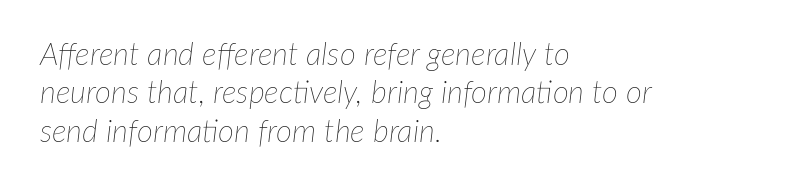
{"italic": "yes", "lean": "right", "slant_degrees": 7, "bold": "no", "weight": "thin", "width": "normal", "stroke_contrast": "low", "x_height": "medium", "monospaced": "no", "underline": "no", "align": "left", "line_spacing_ratio": 1.24, "letter_spacing": "normal", "letter_spacing_em": 0.0, "glyph_px": 31}
